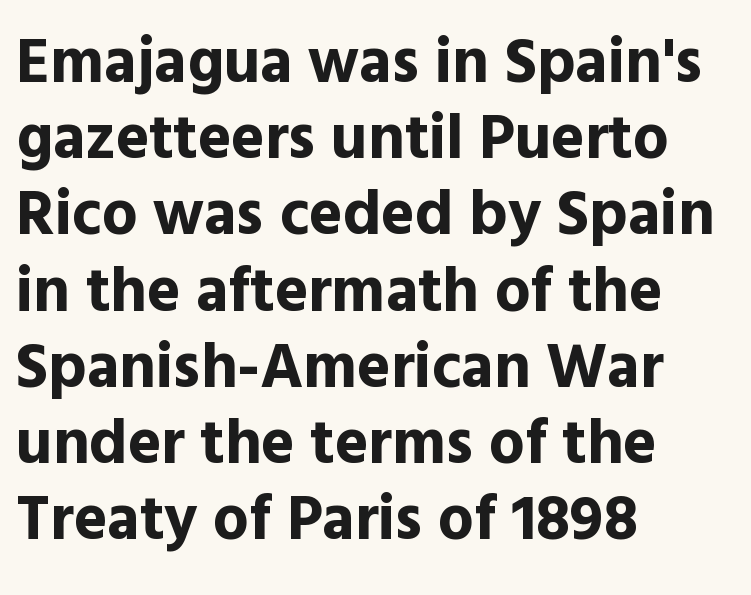
{"serif": "no", "italic": "no", "bold": "yes", "weight": "bold", "width": "normal", "x_height": "medium", "monospaced": "no", "underline": "no", "align": "left", "line_spacing_ratio": 1.21, "letter_spacing": "normal", "letter_spacing_em": 0.0, "glyph_px": 63}
